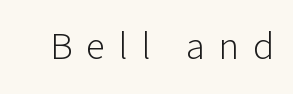
{"serif": "no", "italic": "no", "bold": "no", "weight": "light", "width": "normal", "stroke_contrast": "low", "x_height": "medium", "monospaced": "no", "underline": "no", "letter_spacing": "wide", "letter_spacing_em": 0.35, "glyph_px": 39}
